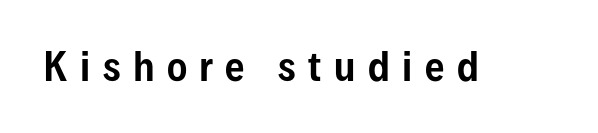
Q: Is the text italic (slanted)? A: No, it is upright.
Q: Is the typeface a serif or a sans-serif typeface? A: Sans-serif.
Q: Is the text underlined? A: No.
Q: Is the spacing between letters normal or unusually wide? A: Unusually wide.
Q: Width (condensed, normal, or wide)? A: Condensed.
Q: Stroke contrast? A: Low.
Q: x-height? A: Medium.
Q: Monospaced? A: No.
